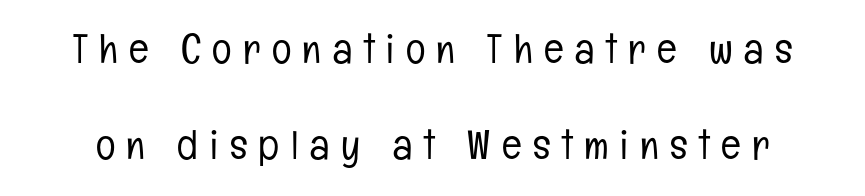
{"serif": "no", "italic": "no", "bold": "no", "weight": "light", "width": "condensed", "stroke_contrast": "low", "x_height": "medium", "monospaced": "no", "underline": "no", "line_spacing": "loose", "line_spacing_ratio": 2.35, "letter_spacing": "wide", "letter_spacing_em": 0.28, "glyph_px": 41}
